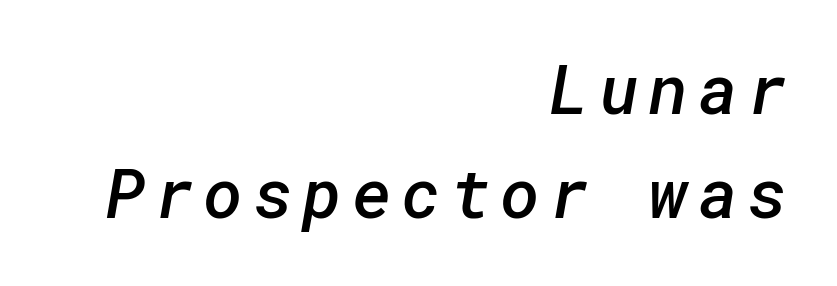
{"serif": "no", "bold": "semi", "weight": "semibold", "width": "normal", "stroke_contrast": "low", "x_height": "medium", "underline": "no", "align": "right", "line_spacing": "normal", "line_spacing_ratio": 1.53, "glyph_px": 68}
